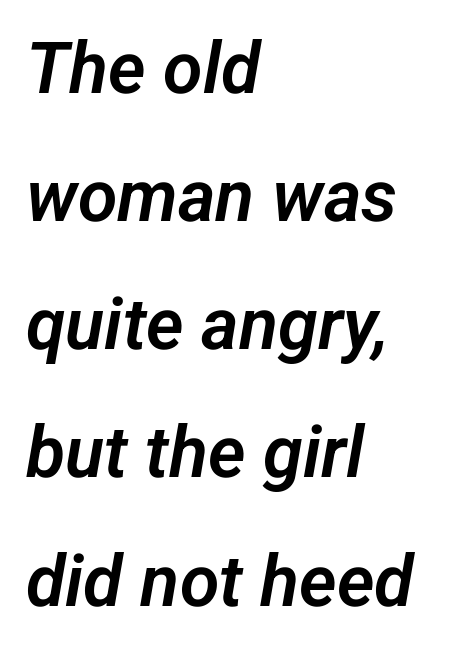
The rendering shows plain stroke endings on the letterforms — a sans-serif design. The tracking reads as untouched default to a designer's eye. The passage shown is typed in a proportional face where columns would drift. Is the block centered? No — it sits flush against the left margin. Glance below the letters and you will spot only blank space.
